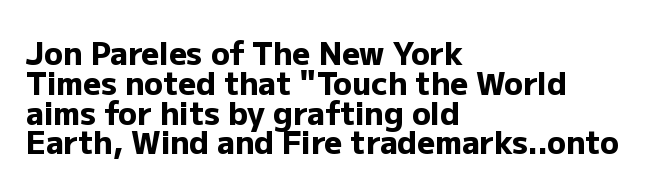
The letters stand straight up with perfectly vertical stems. In terms of letterform style, serifs are entirely absent. Look at the tracking — it's just the regular setting, nothing added. The typesetter chose a ragged-right arrangement here. Proportional: the letters do not fall into vertical columns.
